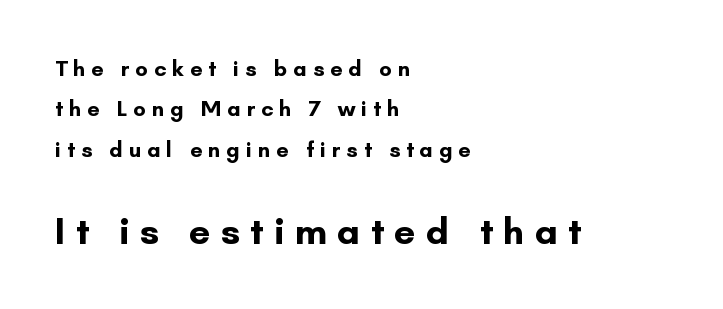
The glyphs have the mass of a bold cut. These lines are rendered in a variable-pitch font. Size contrast runs from small at the top to large at the bottom. This rendering widens character spacing well past its baseline value. A student would call this left alignment; a typographer would say flush left, rag right.
